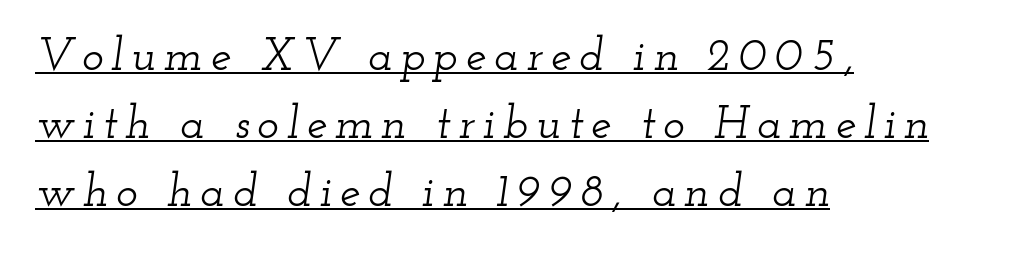
Q: Is the text italic (slanted)? A: Yes, it leans right by about 12 degrees.
Q: Is the typeface a serif or a sans-serif typeface? A: Serif.
Q: Is the text underlined? A: Yes.
Q: How is the paragraph aligned? A: Left-aligned.
Q: Is the spacing between lines tight, normal or loose? A: Normal.
Q: Width (condensed, normal, or wide)? A: Wide.
Q: Stroke contrast? A: Low.
Q: x-height? A: Small.
Q: Monospaced? A: No.
